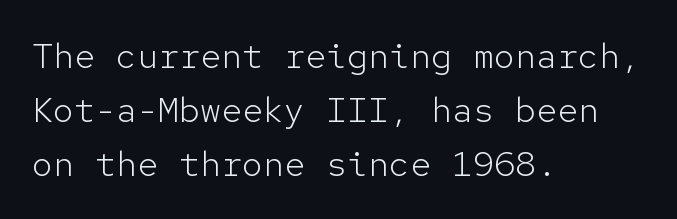
The image shows 35 px light sans-serif type, upright, monospaced; set left-aligned, normal line spacing (1.54x), normal letter spacing, not underlined; low stroke contrast and a medium x-height.
